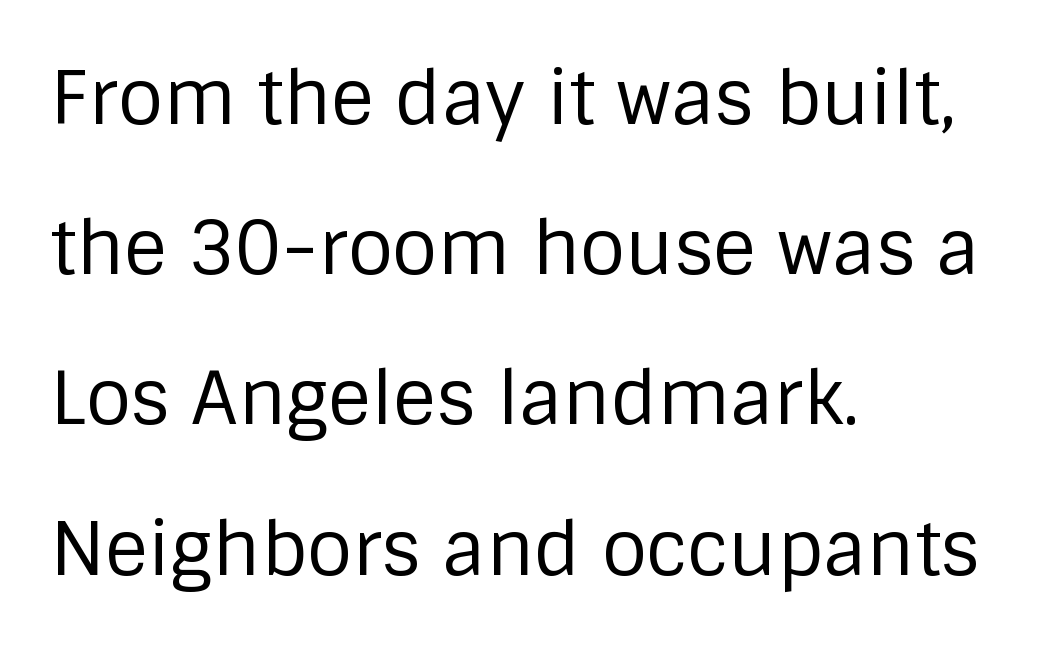
Q: Is the text bold? A: No.
Q: Is the text italic (slanted)? A: No, it is upright.
Q: Is the typeface a serif or a sans-serif typeface? A: Sans-serif.
Q: Is the text underlined? A: No.
Q: How is the paragraph aligned? A: Left-aligned.
Q: Is the spacing between letters normal or unusually wide? A: Normal.
Q: Is the spacing between lines tight, normal or loose? A: Loose.
Q: Width (condensed, normal, or wide)? A: Normal.
Q: Stroke contrast? A: Low.
Q: x-height? A: Large.
Q: Monospaced? A: No.
